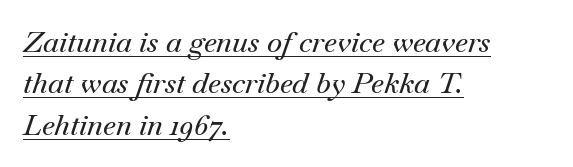
{"serif": "yes", "italic": "yes", "lean": "right", "slant_degrees": 18, "width": "normal", "stroke_contrast": "medium", "x_height": "small", "monospaced": "no", "underline": "yes", "align": "left", "line_spacing": "normal", "line_spacing_ratio": 1.43, "letter_spacing": "normal", "letter_spacing_em": 0.0, "glyph_px": 29}
